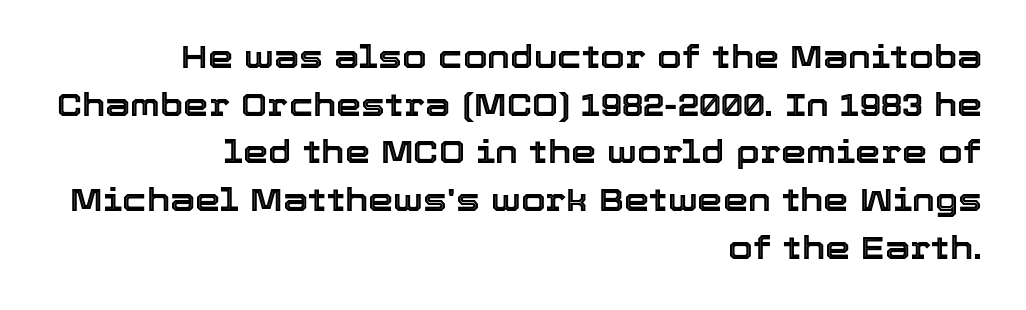
Quick note: underline off. Right-aligned paragraph, ragged on the left. You could not count columns in this text — the font is proportionally spaced. Italic: no, the glyphs are upright roman.
